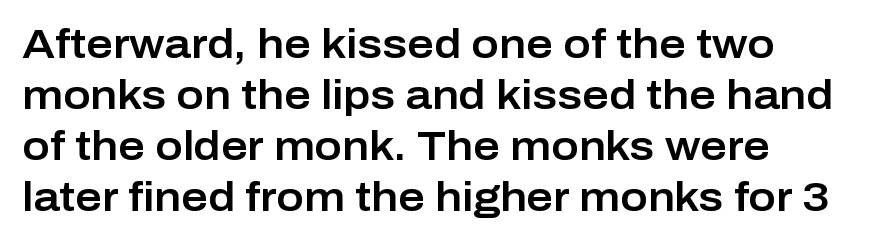
The image shows 41 px sans-serif type, upright; set left-aligned, line spacing 1.24x, normal letter spacing, not underlined; low stroke contrast and a medium x-height.
